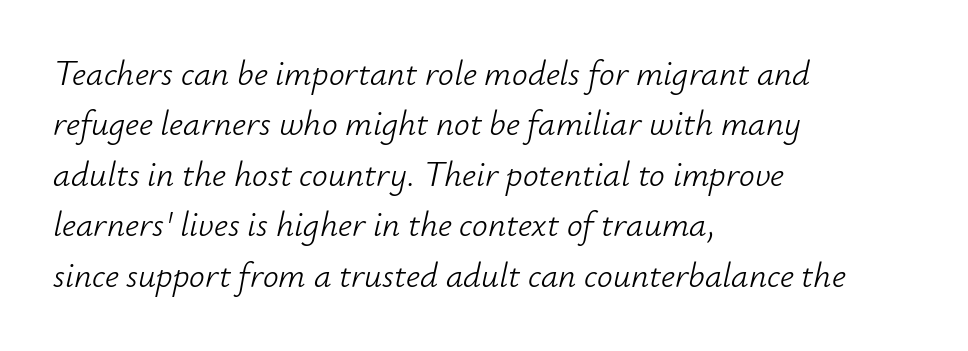
Type without underlining. Spacing verdict: proportional, widths tailored to each character. If you measured baseline to baseline, you'd find a middling distance. The weight tops out at a normal text grade. The glyphs look as if they've been sheared to an angle.
